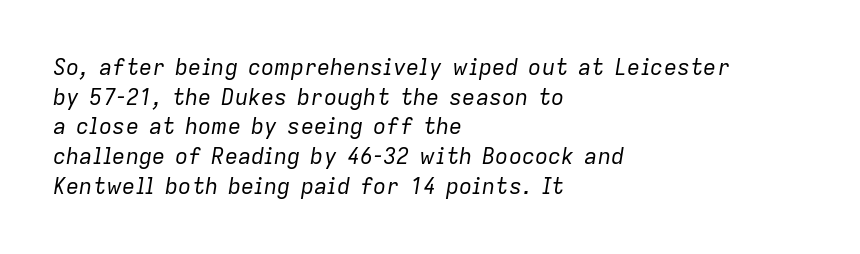
Q: Is the text bold? A: No.
Q: Is the text italic (slanted)? A: Yes, it leans right by about 9 degrees.
Q: Is the text underlined? A: No.
Q: How is the paragraph aligned? A: Left-aligned.
Q: Is the spacing between letters normal or unusually wide? A: Normal.
Q: Is the spacing between lines tight, normal or loose? A: Normal.
